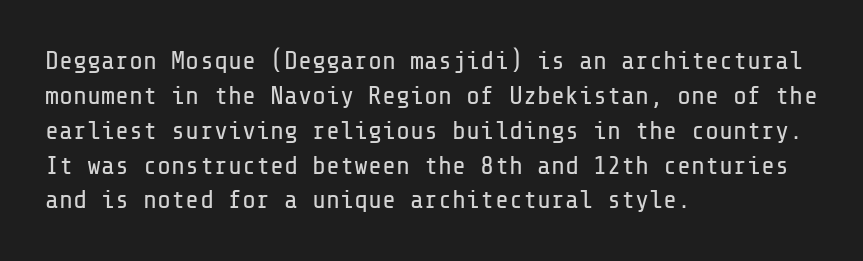
Q: Is the text bold? A: No.
Q: Is the text italic (slanted)? A: No, it is upright.
Q: Is the text underlined? A: No.
Q: How is the paragraph aligned? A: Left-aligned.
Q: Is the spacing between letters normal or unusually wide? A: Normal.
Q: Is the spacing between lines tight, normal or loose? A: Normal.
